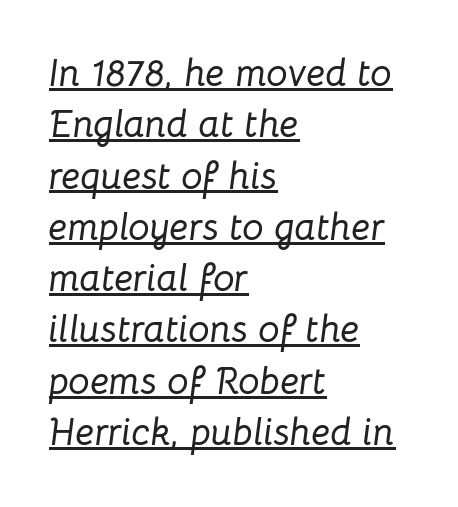
{"italic": "yes", "lean": "right", "slant_degrees": 8, "width": "normal", "stroke_contrast": "low", "x_height": "medium", "monospaced": "no", "underline": "yes", "align": "left", "line_spacing": "normal", "line_spacing_ratio": 1.35, "letter_spacing": "normal", "letter_spacing_em": 0.0, "glyph_px": 38}
